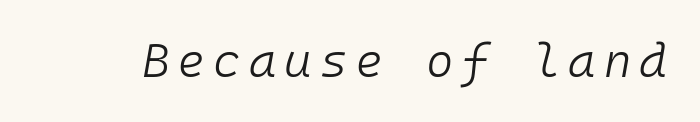
{"italic": "yes", "lean": "right", "slant_degrees": 10, "bold": "no", "weight": "light", "width": "normal", "stroke_contrast": "low", "x_height": "medium", "monospaced": "yes", "underline": "no", "glyph_px": 47}
